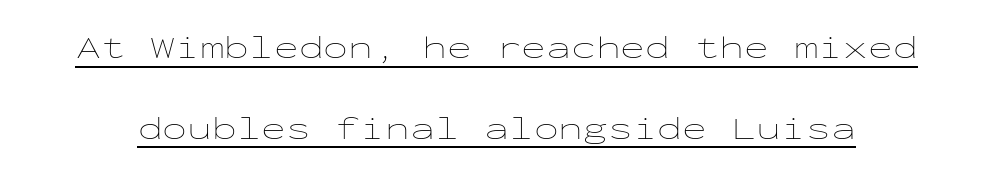
The image shows 33 px thin, wide type, upright, monospaced; set loose line spacing (2.44x), normal letter spacing, underlined; low stroke contrast and a medium x-height.
